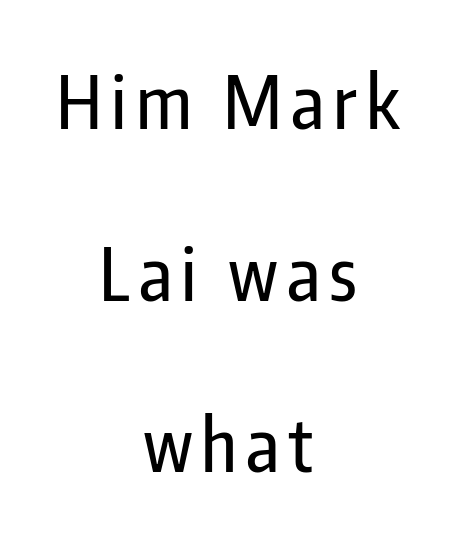
The image shows 73 px condensed sans-serif type, upright; set centered, loose line spacing (2.35x), not underlined; low stroke contrast and a medium x-height.
